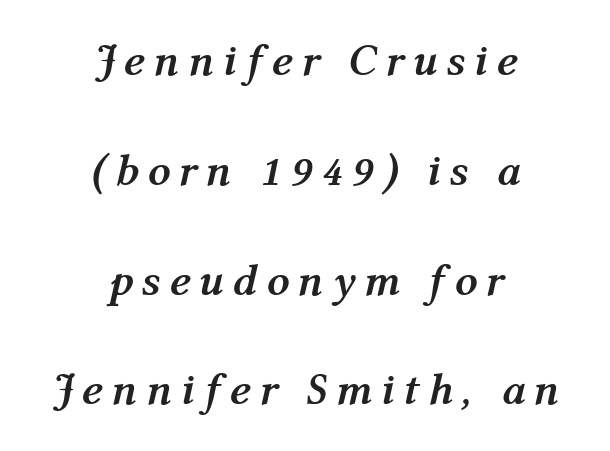
{"italic": "yes", "lean": "right", "slant_degrees": 12, "bold": "yes", "weight": "semibold", "width": "normal", "stroke_contrast": "medium", "x_height": "medium", "monospaced": "no", "underline": "no", "align": "center", "line_spacing": "loose", "line_spacing_ratio": 2.44, "glyph_px": 45}
